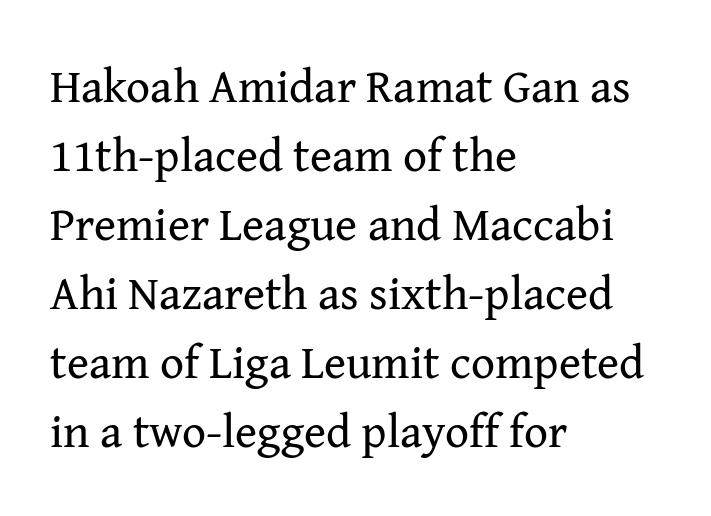
The image shows 47 px regular-weight serif type, upright; set left-aligned, normal line spacing (1.47x), normal letter spacing, not underlined; medium stroke contrast and a medium x-height.
